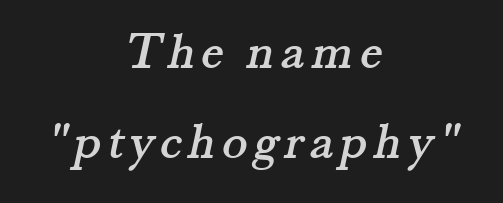
Vertical spacing — default. The typeface chosen for these lines features serifs. Honestly, there is no underline to notice here at all. A typesetter would call this proportional, since set widths differ per character. Leftover space on each line is divided equally before and after the words.
